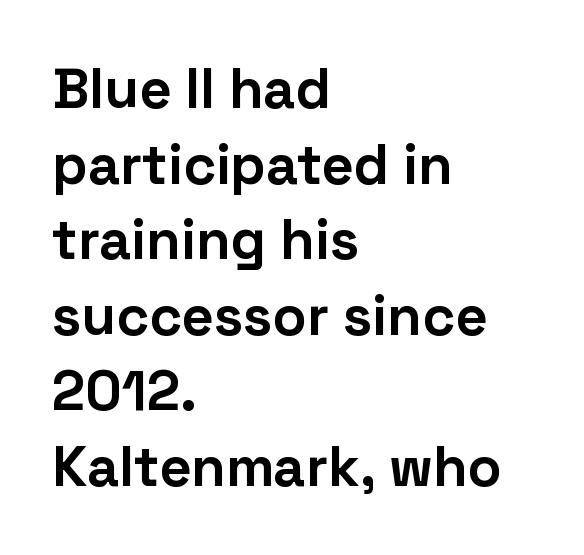
The image shows 56 px bold sans-serif type, upright; set left-aligned, normal line spacing (1.35x), normal letter spacing, not underlined; low stroke contrast and a medium x-height.
